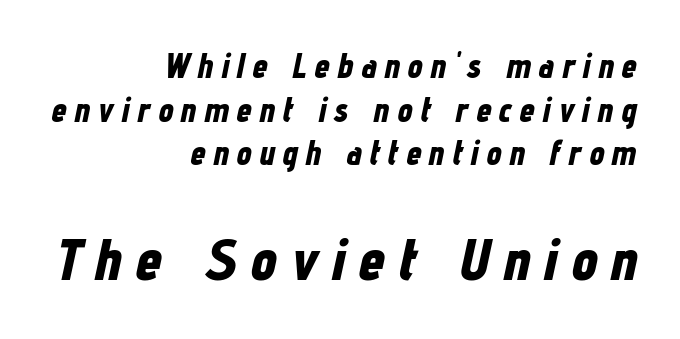
{"italic": "yes", "lean": "right", "slant_degrees": 12, "bold": "yes", "weight": "bold", "width": "condensed", "stroke_contrast": "low", "x_height": "medium", "monospaced": "no", "underline": "no", "align": "right", "line_spacing": "normal", "line_spacing_ratio": 1.28, "letter_spacing": "wide", "letter_spacing_em": 0.23, "larger_block": "second", "size_ratio": 1.74, "glyph_px": 59}
